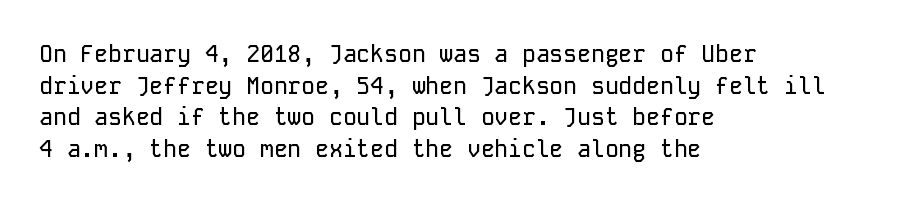
Q: Is the text italic (slanted)? A: No, it is upright.
Q: Is the text underlined? A: No.
Q: How is the paragraph aligned? A: Left-aligned.
Q: Is the spacing between letters normal or unusually wide? A: Normal.
Q: Is the spacing between lines tight, normal or loose? A: Normal.
